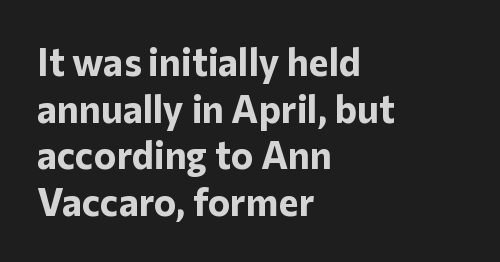
Q: Is the text bold? A: Yes.
Q: Is the text italic (slanted)? A: No, it is upright.
Q: Is the typeface a serif or a sans-serif typeface? A: Sans-serif.
Q: Is the text underlined? A: No.
Q: How is the paragraph aligned? A: Left-aligned.
Q: Is the spacing between letters normal or unusually wide? A: Normal.
Q: Width (condensed, normal, or wide)? A: Normal.
Q: Stroke contrast? A: Low.
Q: x-height? A: Medium.
Q: Monospaced? A: No.
